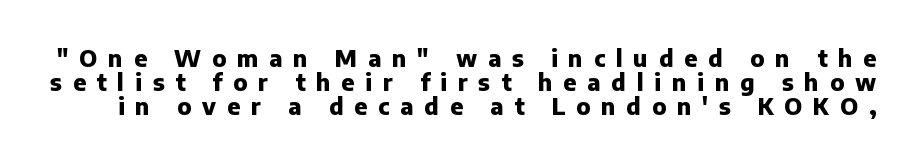
{"italic": "no", "bold": "yes", "underline": "no", "line_spacing": "tight", "line_spacing_ratio": 1.04, "letter_spacing": "wide", "letter_spacing_em": 0.47, "glyph_px": 23}
